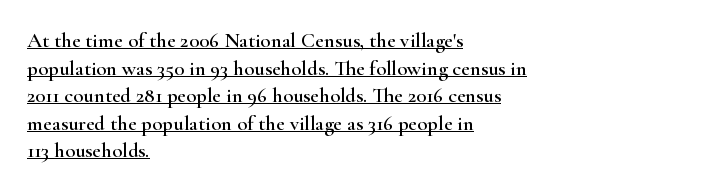
Q: Is the text italic (slanted)? A: No, it is upright.
Q: Is the text underlined? A: Yes.
Q: How is the paragraph aligned? A: Left-aligned.
Q: Is the spacing between letters normal or unusually wide? A: Normal.
Q: Is the spacing between lines tight, normal or loose? A: Normal.
